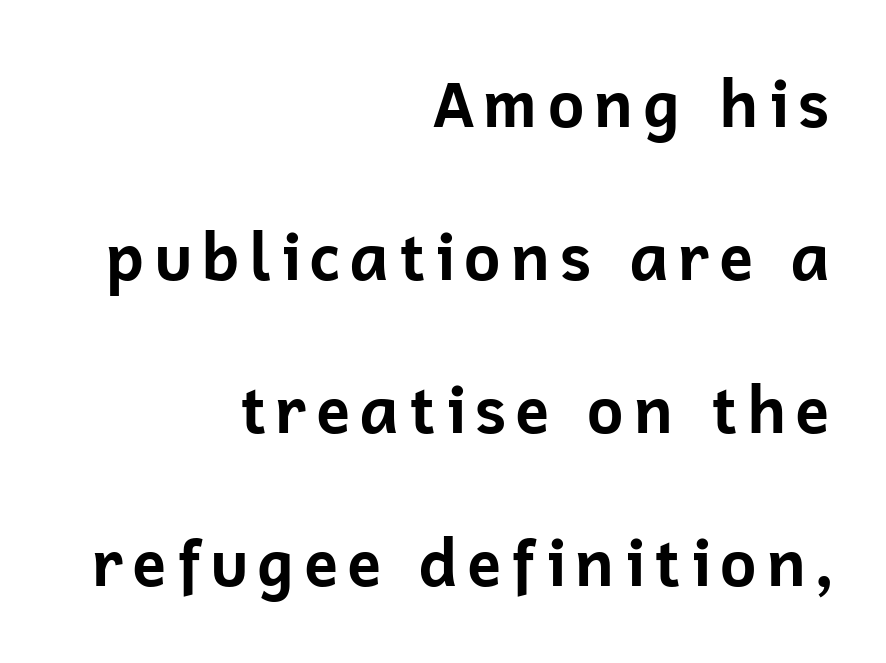
These lines are set flush right with a ragged left edge. A bare baseline throughout the passage. A great deal of white space separates one row of letters from the next. Proportional: the letters do not fall into vertical columns.
